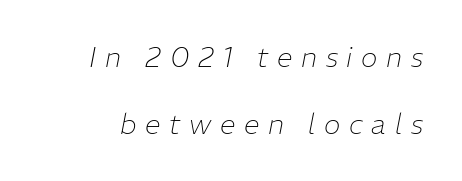
Q: Is the text bold? A: No.
Q: Is the text italic (slanted)? A: Yes, it leans right by about 11 degrees.
Q: Is the text underlined? A: No.
Q: Is the spacing between letters normal or unusually wide? A: Unusually wide.
Q: Is the spacing between lines tight, normal or loose? A: Loose.
Q: Width (condensed, normal, or wide)? A: Normal.
Q: Stroke contrast? A: Low.
Q: x-height? A: Medium.
Q: Monospaced? A: No.
